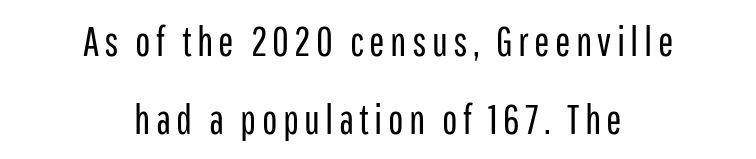
Q: Is the text bold? A: No.
Q: Is the text italic (slanted)? A: No, it is upright.
Q: Is the typeface a serif or a sans-serif typeface? A: Sans-serif.
Q: Is the text underlined? A: No.
Q: How is the paragraph aligned? A: Centered.
Q: Is the spacing between lines tight, normal or loose? A: Loose.
Q: Width (condensed, normal, or wide)? A: Condensed.
Q: Stroke contrast? A: Low.
Q: x-height? A: Medium.
Q: Monospaced? A: No.
